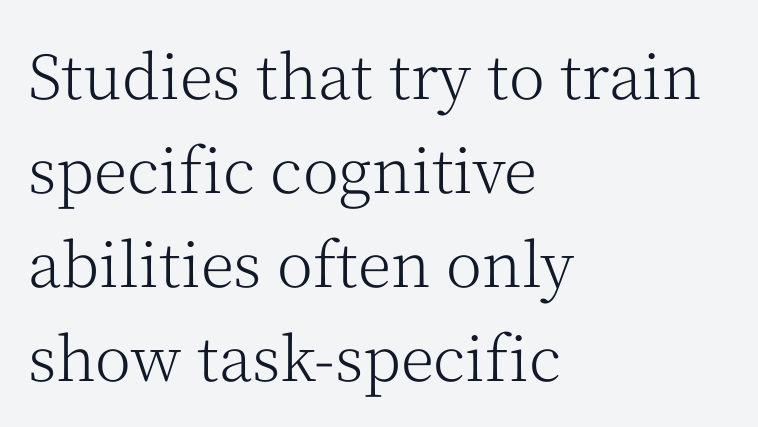
The image shows 61 px light serif type, upright; set left-aligned, normal line spacing (1.54x), normal letter spacing, not underlined; medium stroke contrast and a medium x-height.
